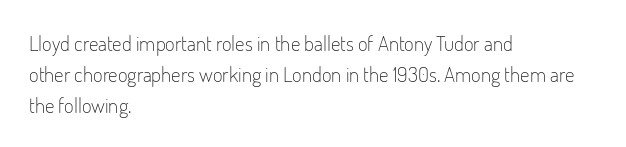
{"italic": "no", "bold": "no", "underline": "no", "align": "left", "line_spacing": "normal", "line_spacing_ratio": 1.47, "letter_spacing": "normal", "letter_spacing_em": 0.0, "glyph_px": 21}
